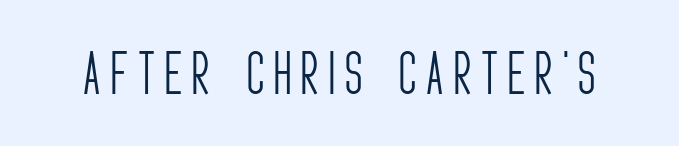
The image shows 48 px light, condensed sans-serif type, upright; set unusually wide letter spacing (+0.21 em), not underlined; low stroke contrast and a large x-height.
